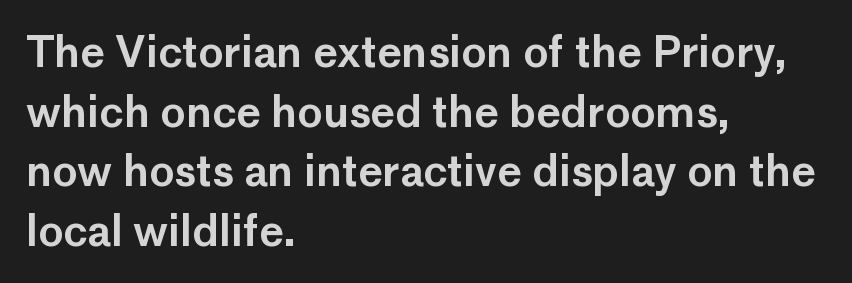
Stroke terminals: plain, sans-serif. Which margin do the lines hug? The left one — the right edge is uneven. Beneath every word, the page is bare. The passage shown is typed in a proportional face where columns would drift. Honestly, the letter spacing is just normal — you wouldn't notice it.
